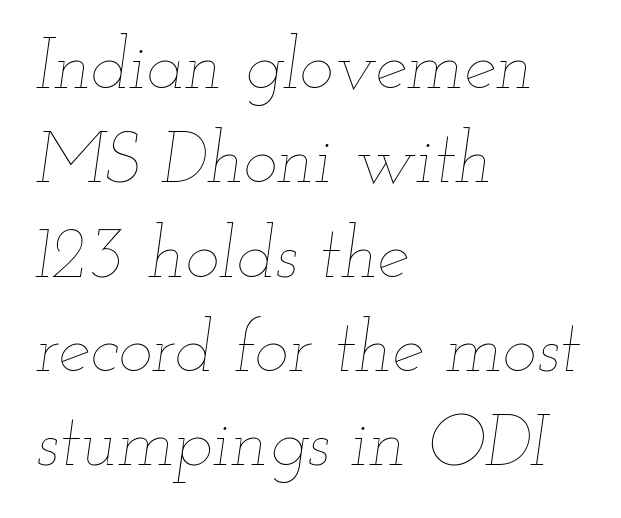
Q: Is the text bold? A: No.
Q: Is the text italic (slanted)? A: Yes, it leans right by about 12 degrees.
Q: Is the text underlined? A: No.
Q: How is the paragraph aligned? A: Left-aligned.
Q: Is the spacing between letters normal or unusually wide? A: Normal.
Q: Is the spacing between lines tight, normal or loose? A: Normal.
Q: Width (condensed, normal, or wide)? A: Wide.
Q: Stroke contrast? A: Low.
Q: x-height? A: Small.
Q: Monospaced? A: No.
